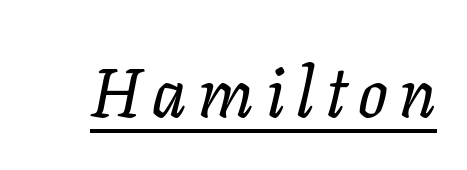
{"serif": "yes", "italic": "yes", "lean": "right", "slant_degrees": 11, "width": "normal", "stroke_contrast": "low", "x_height": "medium", "monospaced": "no", "underline": "yes", "glyph_px": 69}
